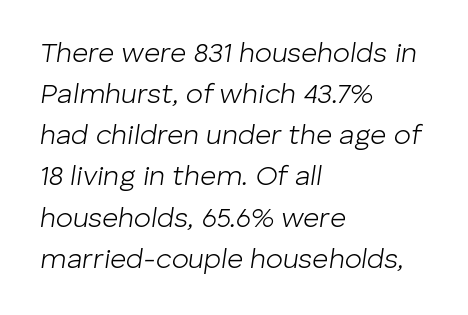
{"italic": "yes", "lean": "right", "slant_degrees": 8, "bold": "no", "weight": "light", "width": "normal", "stroke_contrast": "low", "x_height": "medium", "monospaced": "no", "underline": "no", "align": "left", "line_spacing": "normal", "line_spacing_ratio": 1.47, "letter_spacing": "normal", "letter_spacing_em": 0.0, "glyph_px": 28}
